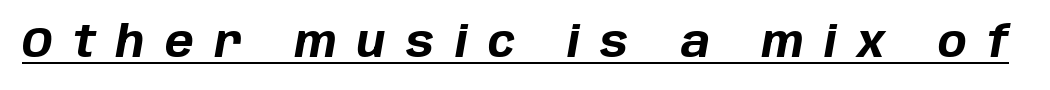
{"italic": "yes", "lean": "right", "slant_degrees": 10, "bold": "yes", "weight": "bold", "width": "normal", "stroke_contrast": "low", "x_height": "large", "monospaced": "no", "underline": "yes", "letter_spacing": "wide", "letter_spacing_em": 0.48, "glyph_px": 43}
